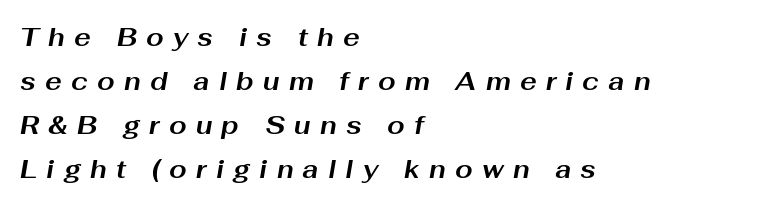
{"italic": "yes", "lean": "right", "slant_degrees": 10, "bold": "yes", "underline": "no", "align": "left", "line_spacing_ratio": 1.76, "letter_spacing": "wide", "letter_spacing_em": 0.37, "glyph_px": 25}
